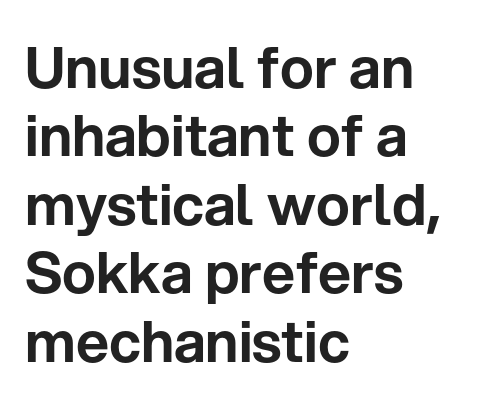
Q: Is the text italic (slanted)? A: No, it is upright.
Q: Is the typeface a serif or a sans-serif typeface? A: Sans-serif.
Q: Is the text underlined? A: No.
Q: How is the paragraph aligned? A: Left-aligned.
Q: Is the spacing between letters normal or unusually wide? A: Normal.
Q: Width (condensed, normal, or wide)? A: Normal.
Q: Stroke contrast? A: Low.
Q: x-height? A: Medium.
Q: Monospaced? A: No.
